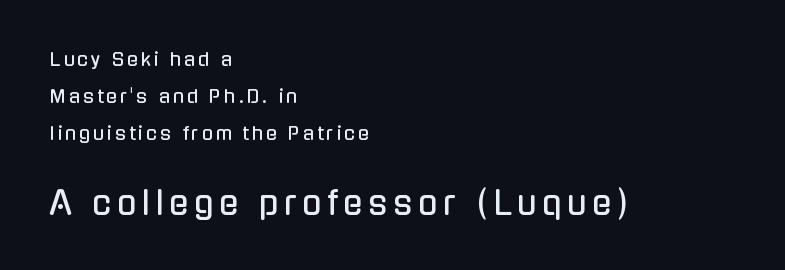
{"serif": "no", "italic": "no", "width": "condensed", "stroke_contrast": "low", "x_height": "medium", "monospaced": "no", "underline": "no", "align": "left", "line_spacing": "loose", "line_spacing_ratio": 2.06, "larger_block": "second", "size_ratio": 1.78, "glyph_px": 32}
